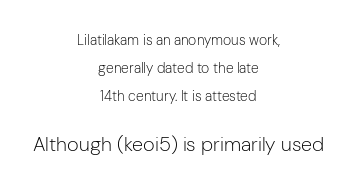
{"italic": "no", "bold": "no", "underline": "no", "align": "center", "line_spacing": "loose", "line_spacing_ratio": 2.0, "letter_spacing": "normal", "letter_spacing_em": 0.0, "larger_block": "second", "size_ratio": 1.43, "glyph_px": 20}
